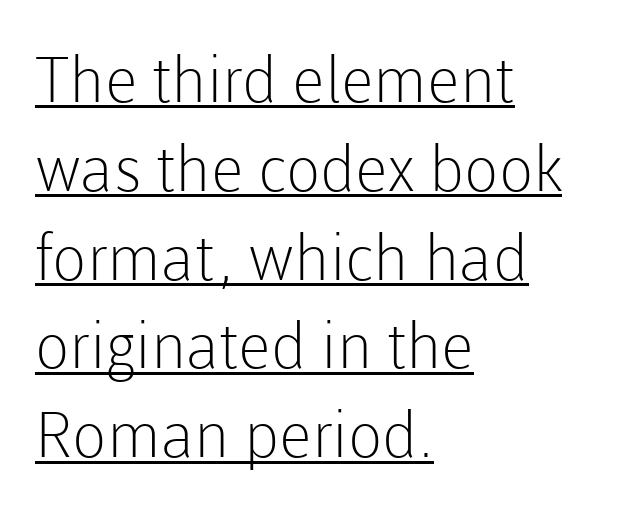
The image shows 63 px light sans-serif type, upright; set left-aligned, normal line spacing (1.41x), normal letter spacing, underlined; low stroke contrast and a medium x-height.
